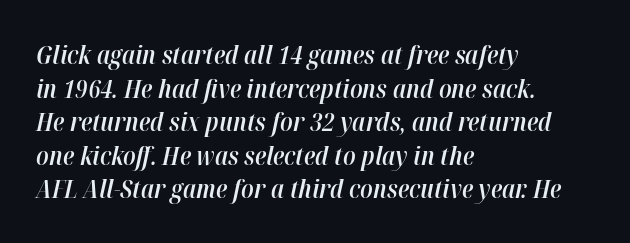
The image shows 26 px text type, italic (leaning right); set left-aligned, normal line spacing (1.29x), normal letter spacing, not underlined.
